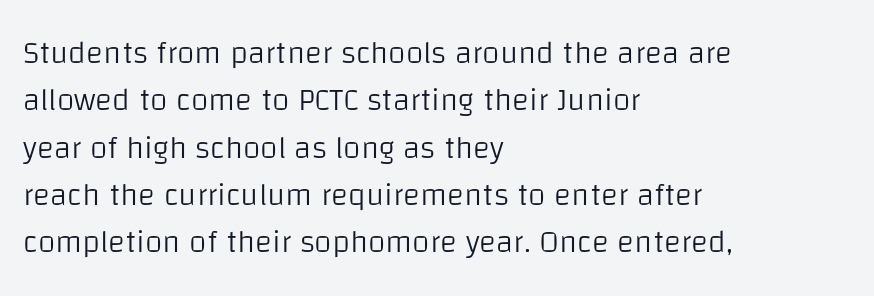
Q: Is the text bold? A: No.
Q: Is the text italic (slanted)? A: No, it is upright.
Q: Is the typeface a serif or a sans-serif typeface? A: Sans-serif.
Q: Is the text underlined? A: No.
Q: How is the paragraph aligned? A: Left-aligned.
Q: Is the spacing between letters normal or unusually wide? A: Normal.
Q: Is the spacing between lines tight, normal or loose? A: Normal.
Q: Width (condensed, normal, or wide)? A: Normal.
Q: Stroke contrast? A: Low.
Q: x-height? A: Large.
Q: Monospaced? A: No.
